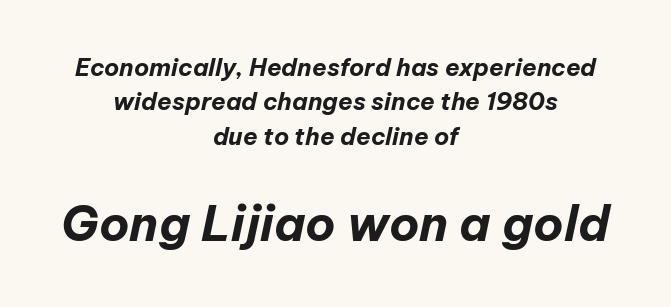
{"italic": "yes", "lean": "right", "slant_degrees": 12, "bold": "yes", "weight": "bold", "width": "normal", "stroke_contrast": "low", "x_height": "medium", "monospaced": "no", "underline": "no", "align": "center", "line_spacing": "normal", "line_spacing_ratio": 1.43, "letter_spacing": "normal", "letter_spacing_em": 0.0, "larger_block": "second", "size_ratio": 2.0, "glyph_px": 48}
